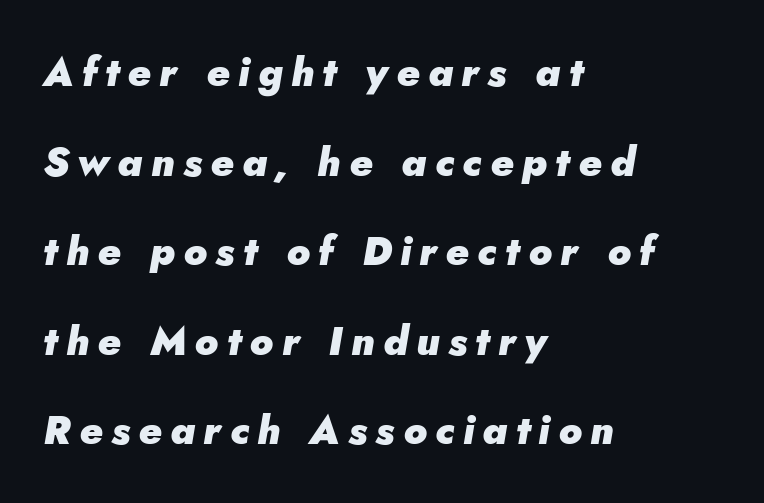
Q: Is the text bold? A: Yes.
Q: Is the text italic (slanted)? A: Yes, it leans right by about 5 degrees.
Q: Is the text underlined? A: No.
Q: How is the paragraph aligned? A: Left-aligned.
Q: Is the spacing between letters normal or unusually wide? A: Unusually wide.
Q: Is the spacing between lines tight, normal or loose? A: Loose.
Q: Width (condensed, normal, or wide)? A: Normal.
Q: Stroke contrast? A: Low.
Q: x-height? A: Small.
Q: Monospaced? A: No.
